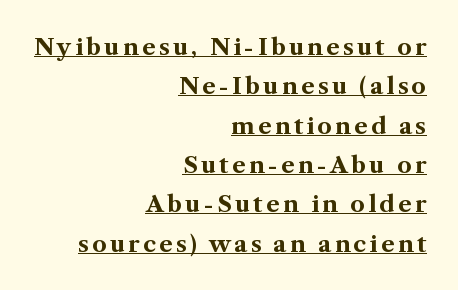
The font is running at its bold setting. The typesetter chose a ragged-left arrangement here. Does the lettering tilt? It doesn't — this is upright. Emphasis is given by a line drawn under the lettering.
